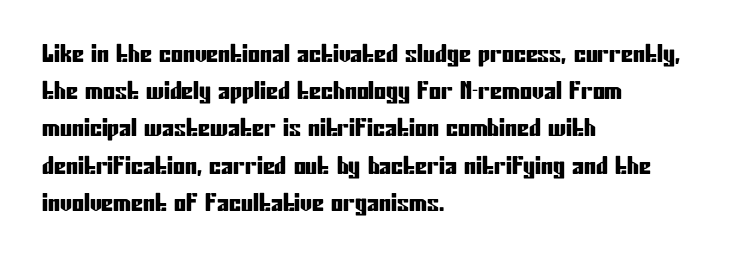
Q: Is the text italic (slanted)? A: No, it is upright.
Q: Is the text underlined? A: No.
Q: How is the paragraph aligned? A: Left-aligned.
Q: Is the spacing between letters normal or unusually wide? A: Normal.
Q: Is the spacing between lines tight, normal or loose? A: Normal.
